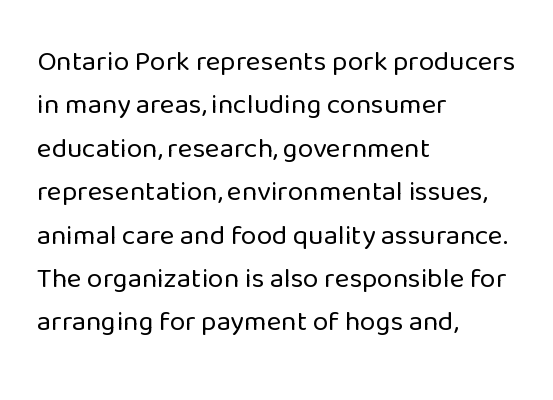
The characters are drawn with everyday or finer stroke widths. Teacher's note: observe the even left margin — that is flush-left alignment. Horizontal bands of white between lines are of average thickness. Unlike italic type, these characters show no tilt at all. Words float on clear page, feet unadorned. These lines are rendered in a variable-pitch font.
